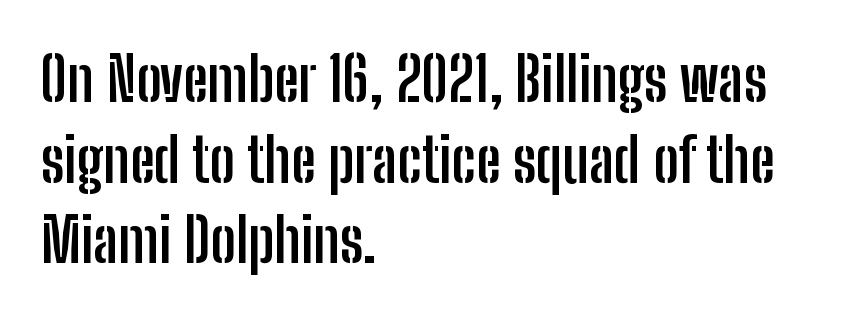
{"serif": "no", "italic": "no", "bold": "yes", "weight": "semibold", "width": "condensed", "stroke_contrast": "low", "x_height": "medium", "monospaced": "no", "underline": "no", "align": "left", "line_spacing": "normal", "line_spacing_ratio": 1.32, "letter_spacing": "normal", "letter_spacing_em": 0.0, "glyph_px": 61}
